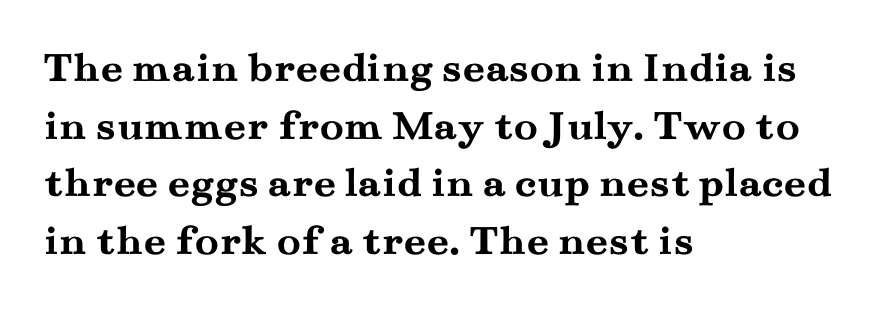
Q: Is the text bold? A: Yes.
Q: Is the text italic (slanted)? A: No, it is upright.
Q: Is the typeface a serif or a sans-serif typeface? A: Serif.
Q: Is the text underlined? A: No.
Q: How is the paragraph aligned? A: Left-aligned.
Q: Is the spacing between letters normal or unusually wide? A: Normal.
Q: Is the spacing between lines tight, normal or loose? A: Normal.
Q: Width (condensed, normal, or wide)? A: Wide.
Q: Stroke contrast? A: Medium.
Q: x-height? A: Small.
Q: Monospaced? A: No.
